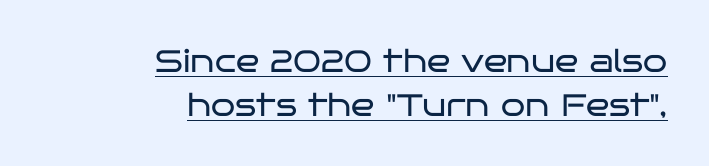
Q: Is the text bold? A: No.
Q: Is the text italic (slanted)? A: No, it is upright.
Q: Is the typeface a serif or a sans-serif typeface? A: Sans-serif.
Q: Is the text underlined? A: Yes.
Q: How is the paragraph aligned? A: Right-aligned.
Q: Is the spacing between letters normal or unusually wide? A: Normal.
Q: Is the spacing between lines tight, normal or loose? A: Normal.
Q: Width (condensed, normal, or wide)? A: Wide.
Q: Stroke contrast? A: Low.
Q: x-height? A: Large.
Q: Monospaced? A: No.
